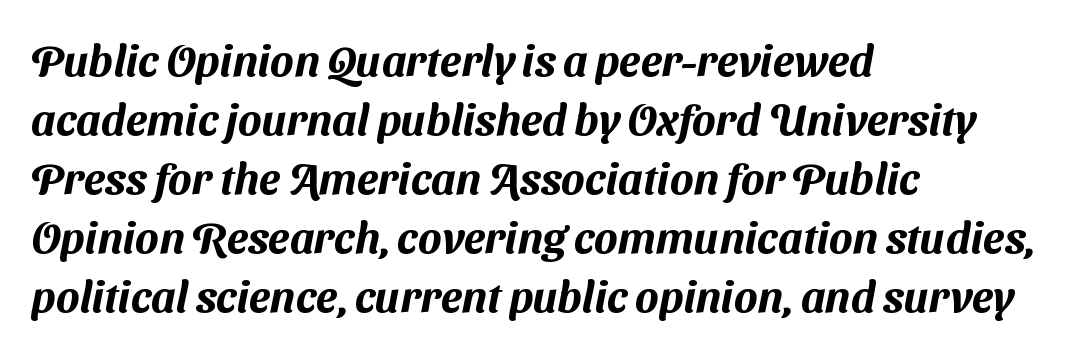
{"serif": "no", "width": "normal", "stroke_contrast": "medium", "x_height": "medium", "monospaced": "no", "underline": "no", "align": "left", "line_spacing": "normal", "line_spacing_ratio": 1.34, "letter_spacing": "normal", "letter_spacing_em": 0.0, "glyph_px": 44}
